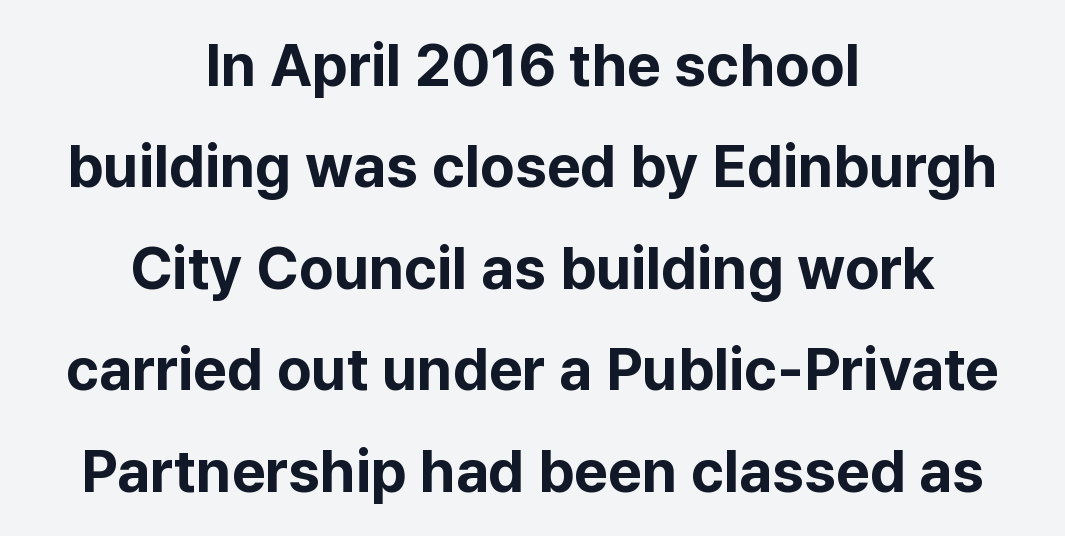
The image shows 59 px bold sans-serif type, upright; set centered, line spacing 1.72x, normal letter spacing, not underlined; low stroke contrast and a medium x-height.
